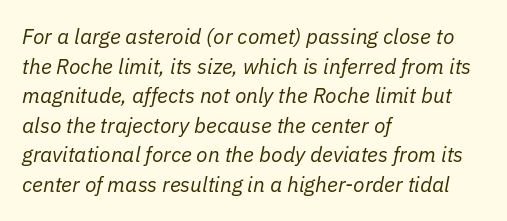
{"italic": "yes", "lean": "right", "slant_degrees": 11, "bold": "no", "underline": "no", "align": "left", "line_spacing": "normal", "line_spacing_ratio": 1.41, "letter_spacing": "normal", "letter_spacing_em": 0.0, "glyph_px": 21}
